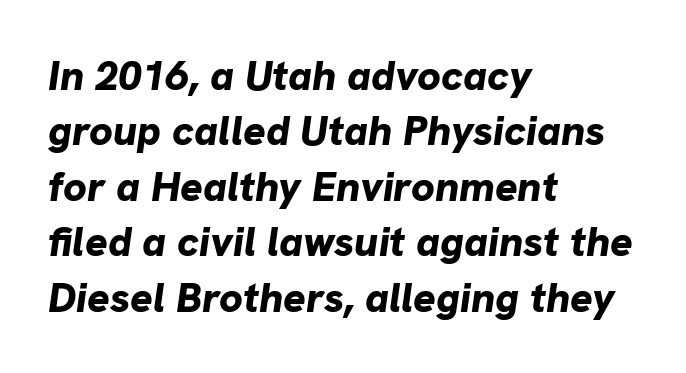
{"italic": "yes", "lean": "right", "slant_degrees": 8, "bold": "yes", "weight": "bold", "width": "normal", "stroke_contrast": "low", "x_height": "medium", "monospaced": "no", "underline": "no", "align": "left", "line_spacing": "normal", "line_spacing_ratio": 1.32, "letter_spacing": "normal", "letter_spacing_em": 0.0, "glyph_px": 42}
